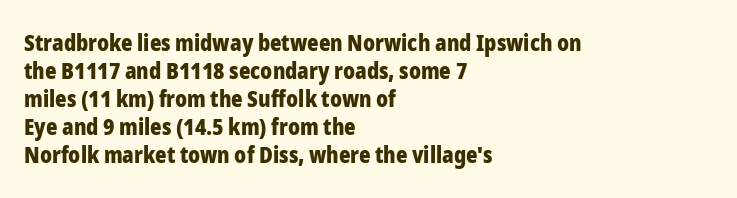
The image shows 22 px bold type, upright; set left-aligned, normal line spacing (1.27x), normal letter spacing, not underlined.
